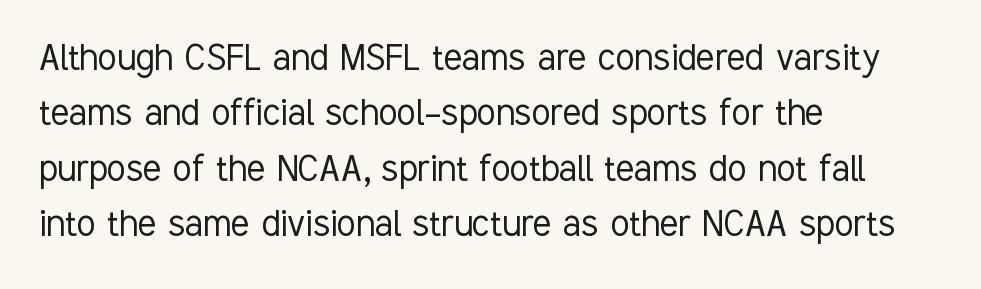
The image shows 43 px light, condensed sans-serif type, upright; set left-aligned, normal line spacing (1.29x), normal letter spacing, not underlined; low stroke contrast and a medium x-height.
